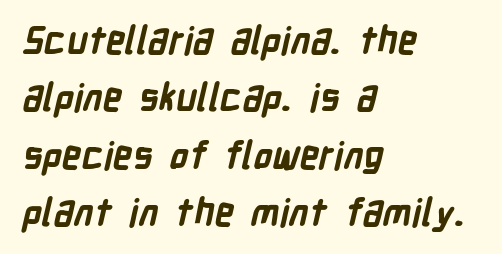
The image shows 38 px bold, condensed sans-serif type; set left-aligned, normal line spacing (1.51x), normal letter spacing, not underlined; low stroke contrast and a medium x-height.
